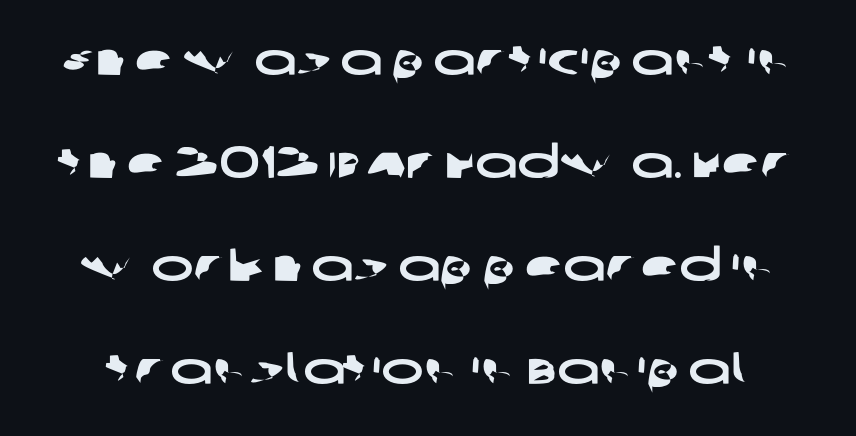
Q: Is the typeface a serif or a sans-serif typeface? A: Sans-serif.
Q: Is the text underlined? A: No.
Q: Is the spacing between letters normal or unusually wide? A: Normal.
Q: Is the spacing between lines tight, normal or loose? A: Loose.
Q: Width (condensed, normal, or wide)? A: Wide.
Q: Stroke contrast? A: Low.
Q: x-height? A: Large.
Q: Monospaced? A: No.
